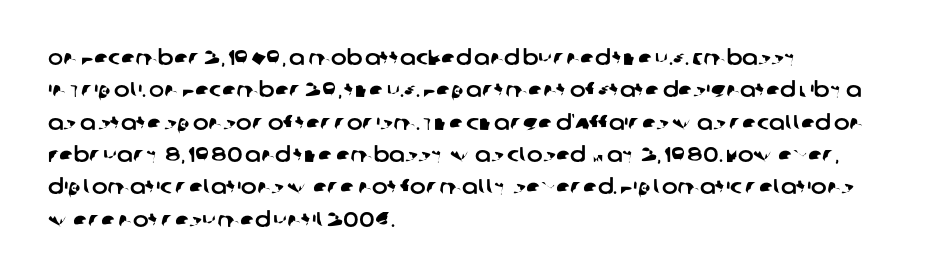
{"underline": "no", "align": "left", "line_spacing": "normal", "line_spacing_ratio": 1.54, "letter_spacing": "normal", "letter_spacing_em": 0.0, "glyph_px": 21}
